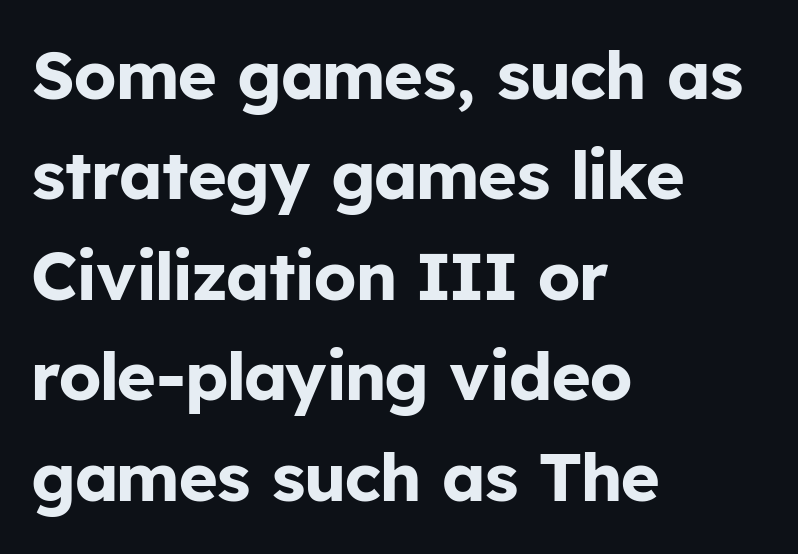
The image shows 67 px bold sans-serif type, upright; set left-aligned, normal line spacing (1.5x), normal letter spacing, not underlined; low stroke contrast and a medium x-height.
